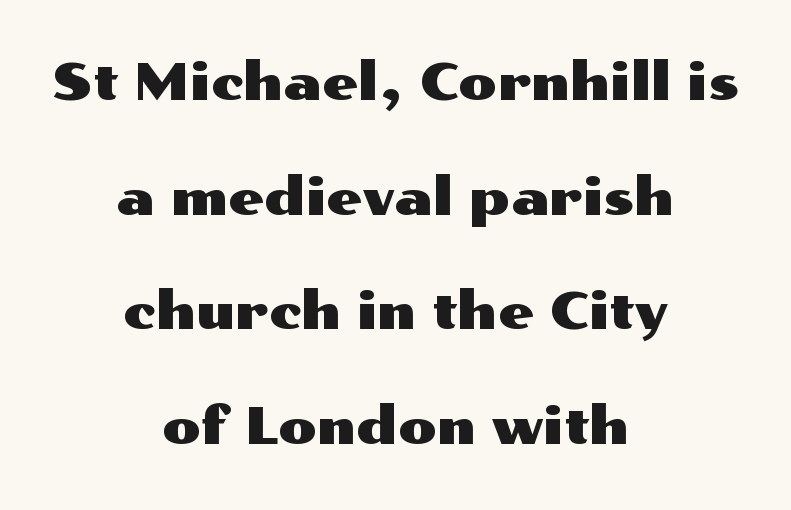
{"serif": "no", "italic": "no", "width": "wide", "stroke_contrast": "medium", "x_height": "medium", "monospaced": "no", "underline": "no", "align": "center", "line_spacing": "loose", "line_spacing_ratio": 2.25, "letter_spacing": "normal", "letter_spacing_em": 0.0, "glyph_px": 51}
